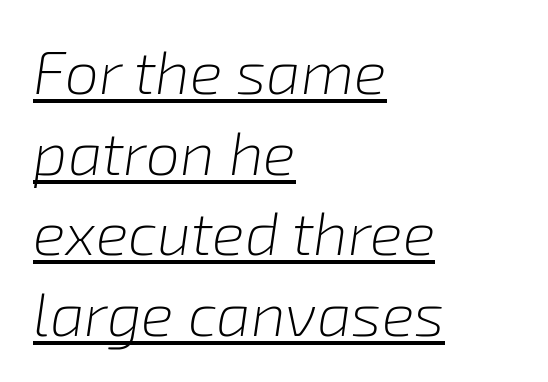
{"italic": "yes", "lean": "right", "slant_degrees": 8, "bold": "no", "weight": "light", "width": "normal", "stroke_contrast": "low", "x_height": "medium", "monospaced": "no", "underline": "yes", "align": "left", "line_spacing": "normal", "line_spacing_ratio": 1.32, "letter_spacing": "normal", "letter_spacing_em": 0.0, "glyph_px": 61}
